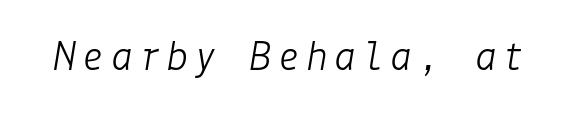
Q: Is the text bold? A: No.
Q: Is the text italic (slanted)? A: Yes, it leans right by about 9 degrees.
Q: Is the text underlined? A: No.
Q: Width (condensed, normal, or wide)? A: Normal.
Q: Stroke contrast? A: Low.
Q: x-height? A: Medium.
